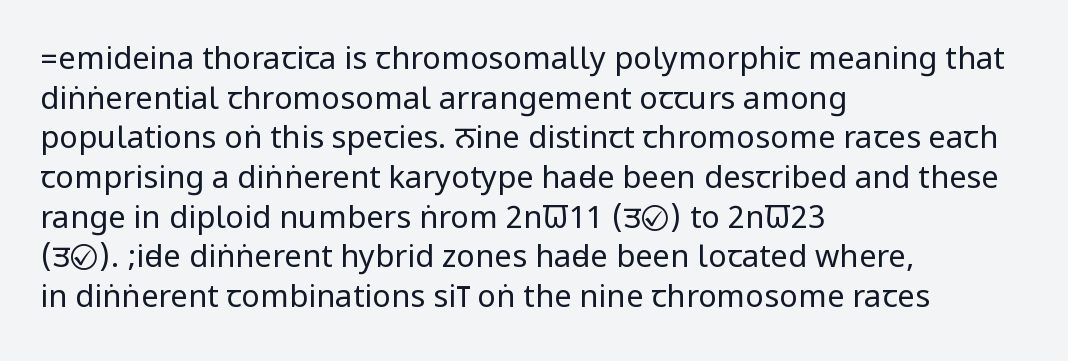
Q: Is the text bold? A: No.
Q: Is the text italic (slanted)? A: No, it is upright.
Q: Is the typeface a serif or a sans-serif typeface? A: Sans-serif.
Q: Is the text underlined? A: No.
Q: How is the paragraph aligned? A: Left-aligned.
Q: Is the spacing between letters normal or unusually wide? A: Normal.
Q: Is the spacing between lines tight, normal or loose? A: Normal.
Q: Width (condensed, normal, or wide)? A: Condensed.
Q: Stroke contrast? A: Low.
